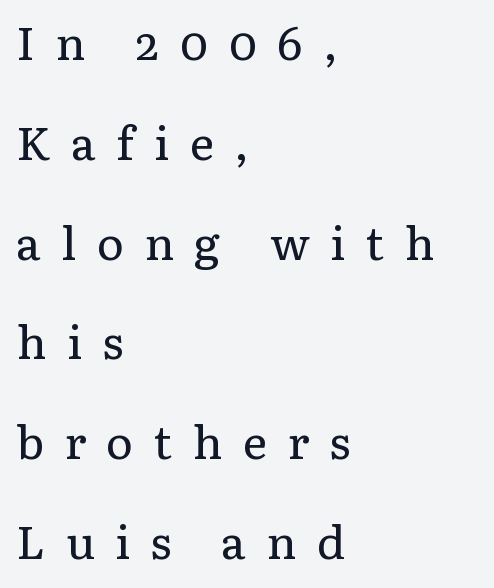
{"serif": "yes", "italic": "no", "bold": "no", "weight": "regular", "width": "normal", "stroke_contrast": "low", "x_height": "medium", "monospaced": "no", "underline": "no", "align": "left", "line_spacing": "loose", "line_spacing_ratio": 2.17, "letter_spacing": "wide", "letter_spacing_em": 0.44, "glyph_px": 46}
